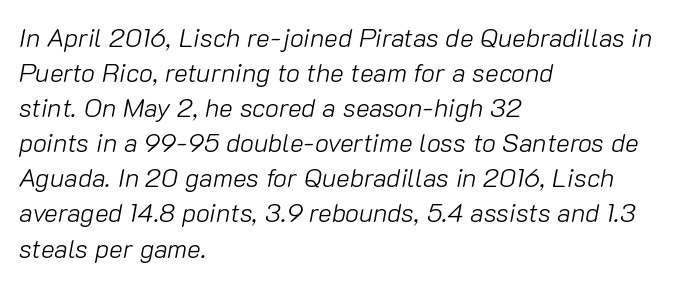
On a weight scale, this lands at 450 or below. Words appear dense and cohesive because spacing is normal. If you measured baseline to baseline, you'd find a middling distance. The strip under each line holds only bare page.
